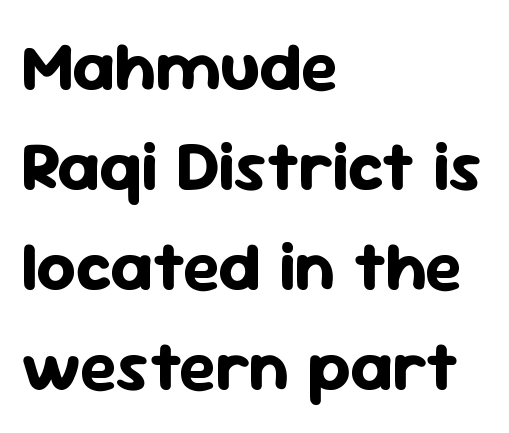
The face used here is proportionally spaced, like ordinary book or web type. The rendering uses a moderate line-height, typical for paragraphs. Unlike italic type, these characters show no tilt at all. Bare-footed words on every line. Where is the straight margin? On the left. Stroke thickness is high; the sample reads as a true bold.
